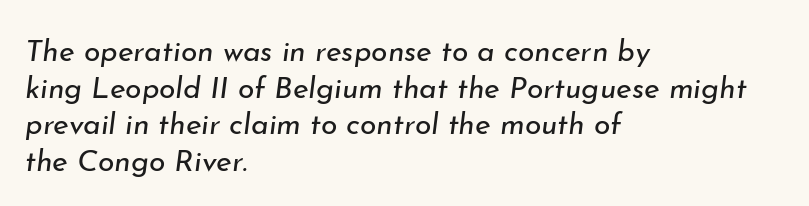
Q: Is the text bold? A: No.
Q: Is the text italic (slanted)? A: Yes, it leans right by about 7 degrees.
Q: Is the text underlined? A: No.
Q: How is the paragraph aligned? A: Left-aligned.
Q: Is the spacing between letters normal or unusually wide? A: Normal.
Q: Width (condensed, normal, or wide)? A: Normal.
Q: Stroke contrast? A: Low.
Q: x-height? A: Small.
Q: Monospaced? A: No.
